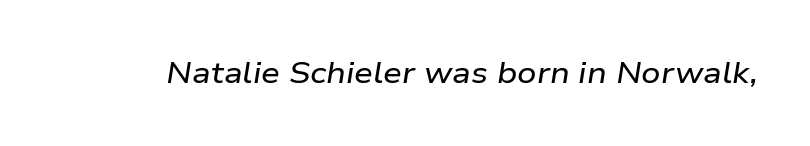
The passage shown is typed in a proportional face where columns would drift. Caption: standard tracking, unaltered. The face used here has a pronounced slope to its letters. Check under the words: just untouched page.
